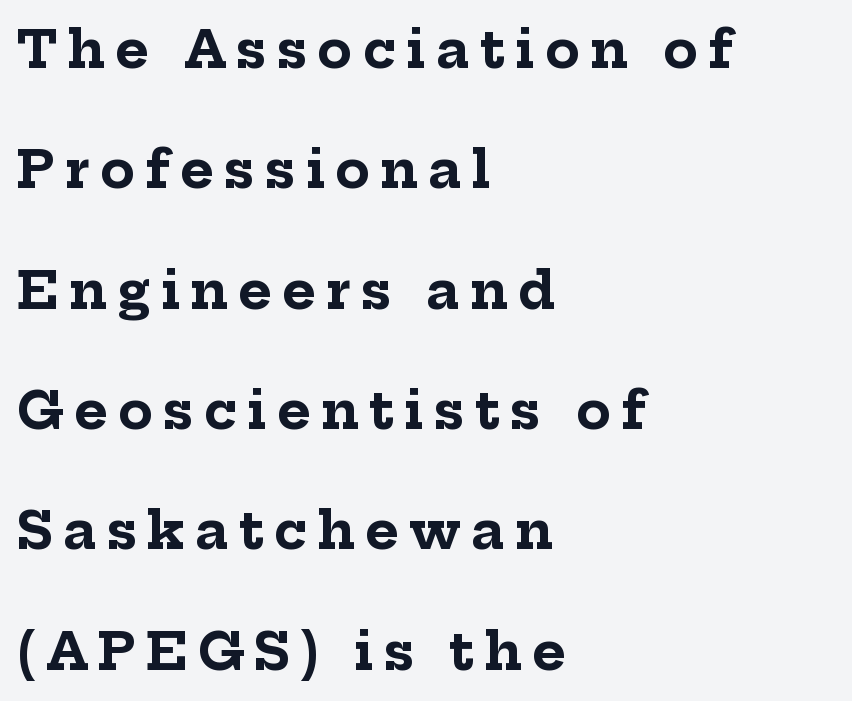
{"serif": "yes", "italic": "no", "bold": "yes", "weight": "bold", "width": "normal", "stroke_contrast": "low", "x_height": "medium", "monospaced": "no", "underline": "no", "align": "left", "line_spacing": "loose", "line_spacing_ratio": 2.36, "letter_spacing": "wide", "letter_spacing_em": 0.2, "glyph_px": 51}
